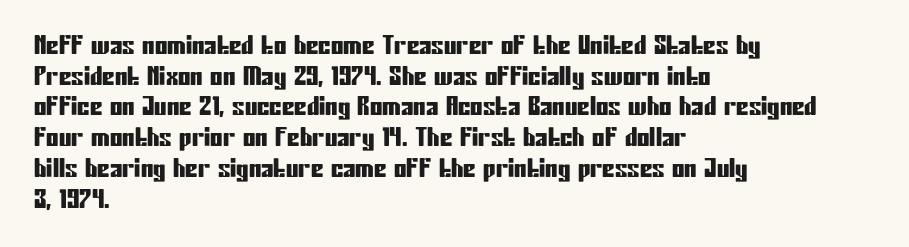
Which margin do the lines hug? The left one — the right edge is uneven. Bare-footed words on every line. Here the glyphs are tracked normally, forming tight word shapes. Does the lettering tilt? It doesn't — this is upright.
